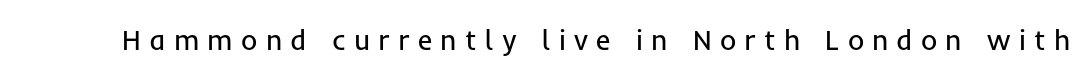
{"serif": "no", "italic": "no", "bold": "no", "weight": "regular", "width": "normal", "stroke_contrast": "low", "x_height": "medium", "monospaced": "no", "underline": "no", "letter_spacing": "wide", "letter_spacing_em": 0.29, "glyph_px": 28}
